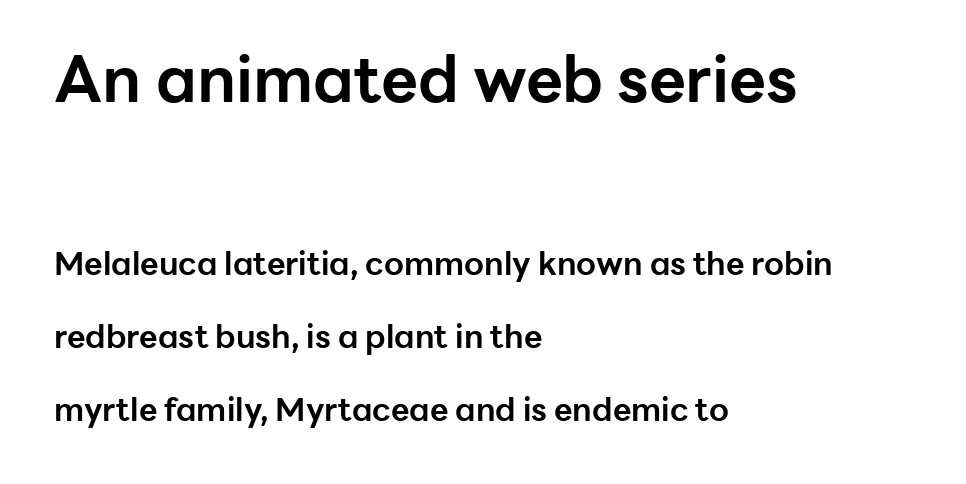
The image shows 64 px bold sans-serif type, upright; set left-aligned, loose line spacing (2.28x), normal letter spacing, not underlined; the first (top) block is 2.0x larger; low stroke contrast and a medium x-height.
